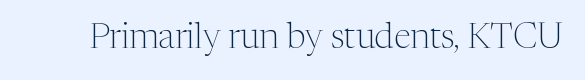
Q: Is the text bold? A: No.
Q: Is the text italic (slanted)? A: No, it is upright.
Q: Is the typeface a serif or a sans-serif typeface? A: Serif.
Q: Is the text underlined? A: No.
Q: Is the spacing between letters normal or unusually wide? A: Normal.
Q: Width (condensed, normal, or wide)? A: Normal.
Q: Stroke contrast? A: Medium.
Q: x-height? A: Medium.
Q: Monospaced? A: No.
